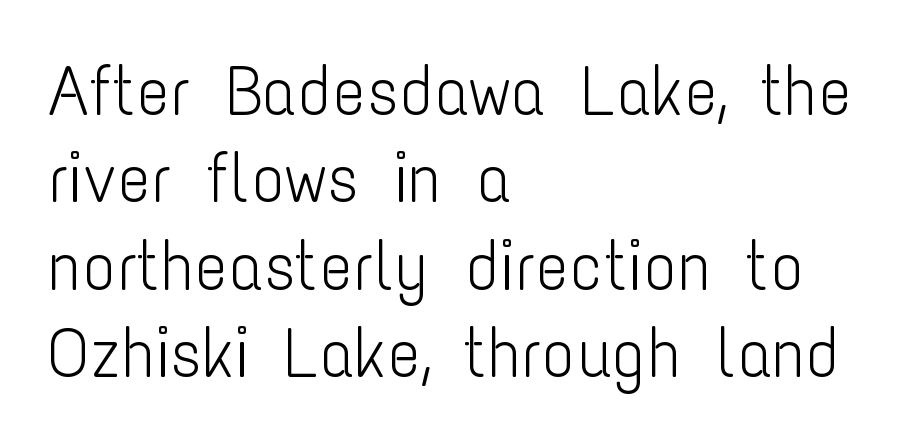
Q: Is the text bold? A: No.
Q: Is the text italic (slanted)? A: No, it is upright.
Q: Is the typeface a serif or a sans-serif typeface? A: Sans-serif.
Q: Is the text underlined? A: No.
Q: How is the paragraph aligned? A: Left-aligned.
Q: Is the spacing between letters normal or unusually wide? A: Normal.
Q: Is the spacing between lines tight, normal or loose? A: Normal.
Q: Width (condensed, normal, or wide)? A: Condensed.
Q: Stroke contrast? A: Low.
Q: x-height? A: Medium.
Q: Monospaced? A: No.
